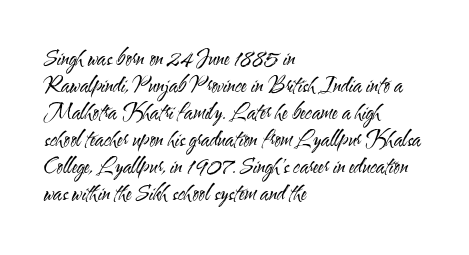
The image shows 21 px text type; set left-aligned, normal line spacing (1.29x), normal letter spacing, not underlined.
